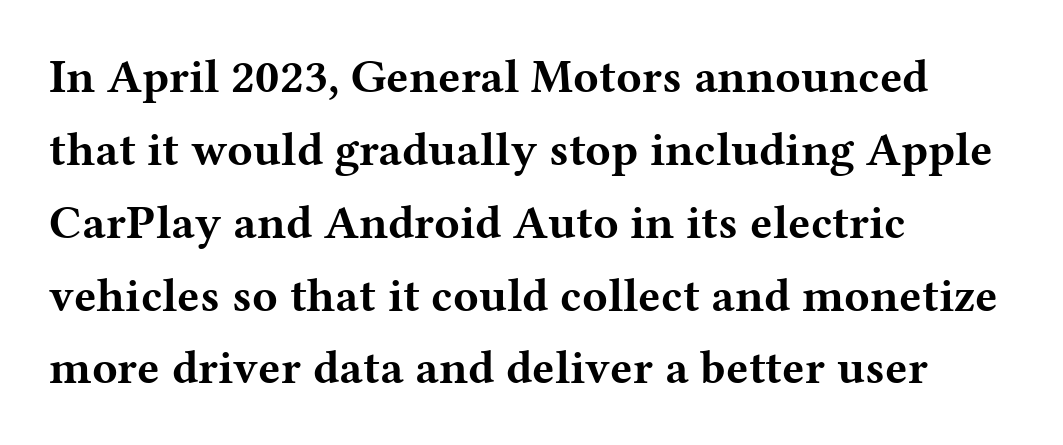
{"serif": "yes", "italic": "no", "bold": "yes", "weight": "bold", "width": "wide", "stroke_contrast": "medium", "x_height": "medium", "monospaced": "no", "underline": "no", "align": "left", "line_spacing": "normal", "line_spacing_ratio": 1.55, "letter_spacing": "normal", "letter_spacing_em": 0.0, "glyph_px": 47}
